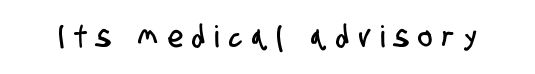
The image shows 30 px condensed sans-serif type; set unusually wide letter spacing (+0.34 em), not underlined; low stroke contrast and a large x-height.
